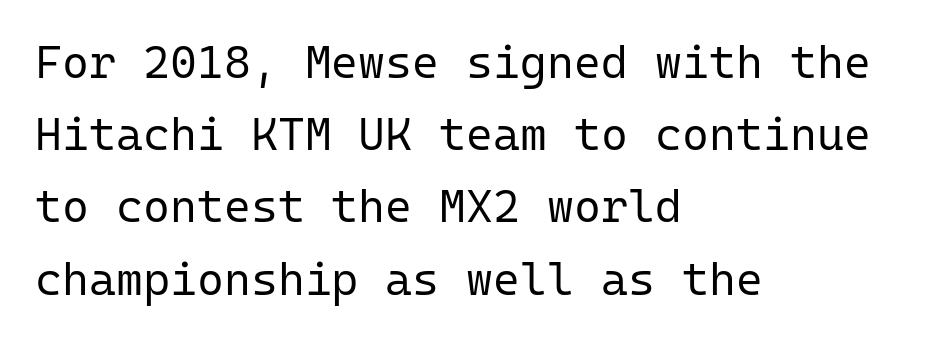
{"serif": "no", "italic": "no", "bold": "no", "weight": "regular", "width": "normal", "stroke_contrast": "low", "x_height": "medium", "monospaced": "yes", "underline": "no", "align": "left", "line_spacing": "normal", "line_spacing_ratio": 1.57, "letter_spacing": "normal", "letter_spacing_em": 0.0, "glyph_px": 46}
